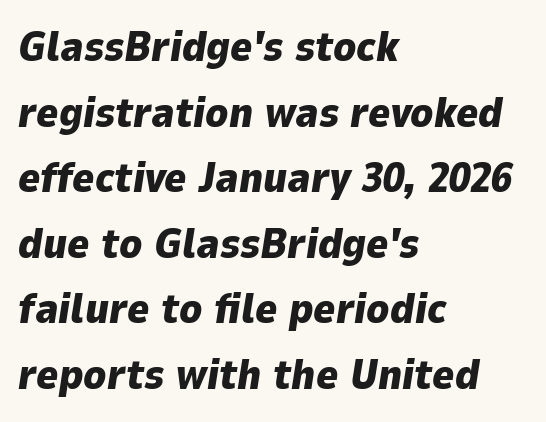
Q: Is the text bold? A: Yes.
Q: Is the text italic (slanted)? A: Yes, it leans right by about 9 degrees.
Q: Is the text underlined? A: No.
Q: How is the paragraph aligned? A: Left-aligned.
Q: Is the spacing between letters normal or unusually wide? A: Normal.
Q: Is the spacing between lines tight, normal or loose? A: Normal.
Q: Width (condensed, normal, or wide)? A: Normal.
Q: Stroke contrast? A: Low.
Q: x-height? A: Medium.
Q: Monospaced? A: No.
